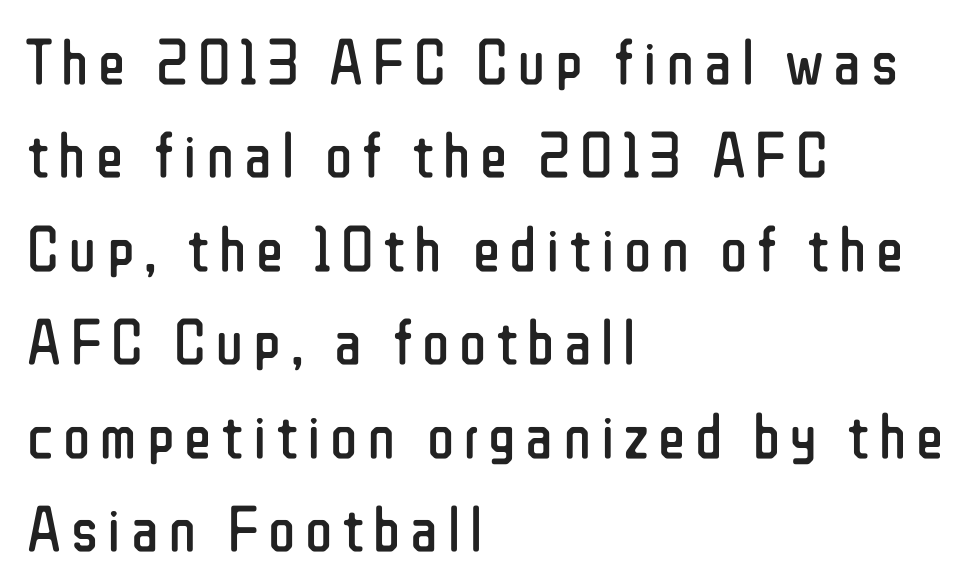
The image shows 64 px regular-weight, condensed sans-serif type, upright; set left-aligned, normal line spacing (1.46x), not underlined; low stroke contrast and a medium x-height.
